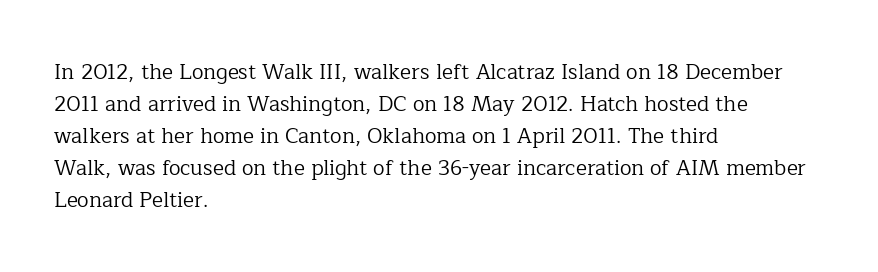
Vertical strokes here are truly vertical. The paragraph has a hard left edge and a soft right edge. The rendering uses a moderate line-height, typical for paragraphs. The cut favours lightness, reaching ordinary text weight at its darkest.
